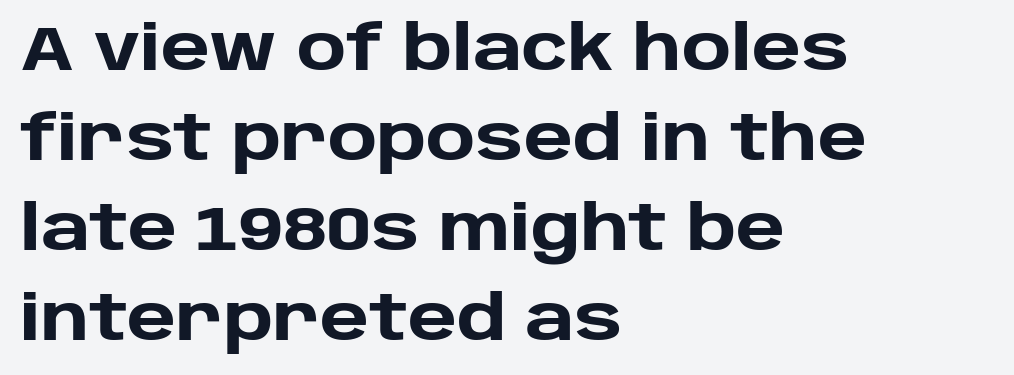
The strip under each line holds only bare page. Where is the straight margin? On the left. Are there feet on the stems? There aren't — it's a sans. Each letter keeps its own natural width here, so spacing adapts to shape. As a designer I'd log this as weight 700, bold. Ordinary non-slanted type is in use.
